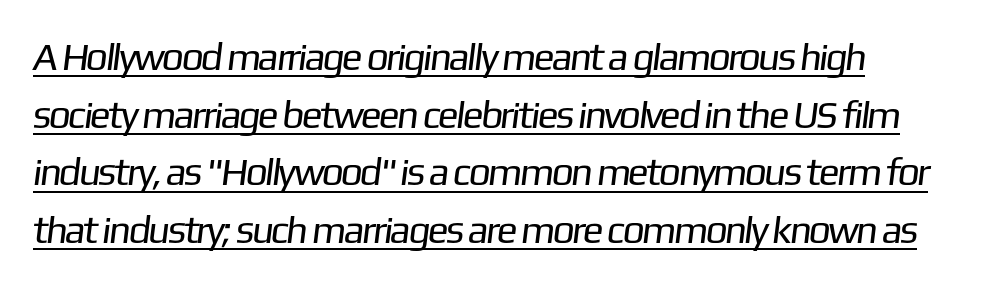
{"serif": "no", "bold": "no", "weight": "regular", "width": "normal", "stroke_contrast": "low", "x_height": "medium", "monospaced": "no", "underline": "yes", "align": "left", "line_spacing": "normal", "line_spacing_ratio": 1.48, "letter_spacing": "normal", "letter_spacing_em": 0.0, "glyph_px": 39}
